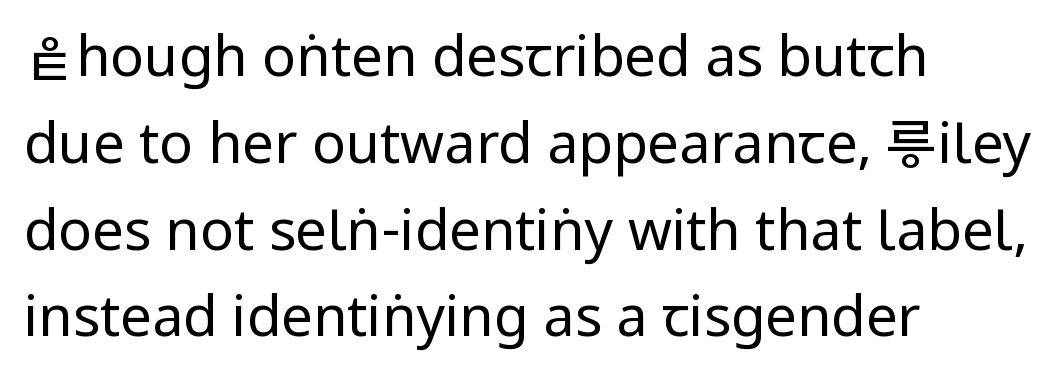
Q: Is the text bold? A: No.
Q: Is the text italic (slanted)? A: No, it is upright.
Q: Is the typeface a serif or a sans-serif typeface? A: Sans-serif.
Q: Is the text underlined? A: No.
Q: How is the paragraph aligned? A: Left-aligned.
Q: Is the spacing between letters normal or unusually wide? A: Normal.
Q: Is the spacing between lines tight, normal or loose? A: Normal.
Q: Width (condensed, normal, or wide)? A: Condensed.
Q: Stroke contrast? A: Low.
